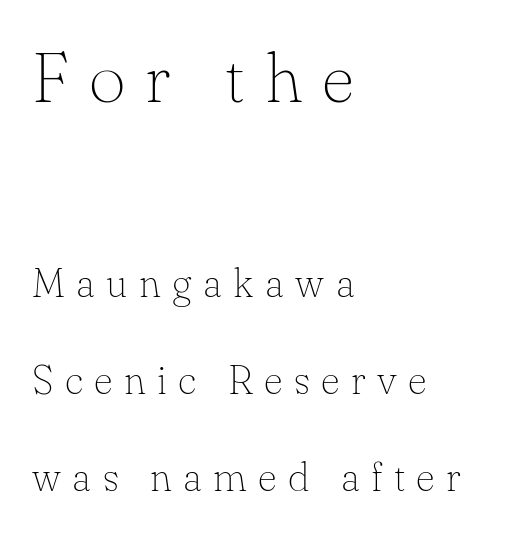
The image shows 71 px thin serif type, upright; set left-aligned, loose line spacing (2.36x), unusually wide letter spacing (+0.28 em), not underlined; the first (top) block is 1.73x larger; low stroke contrast and a small x-height.
